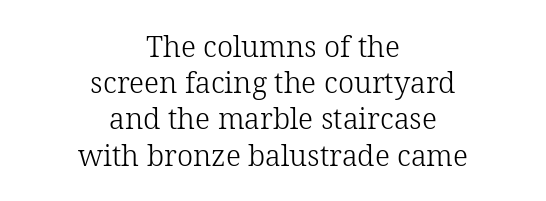
The image shows 29 px light serif type, upright; set centered, normal line spacing (1.25x), normal letter spacing, not underlined; low stroke contrast and a medium x-height.
